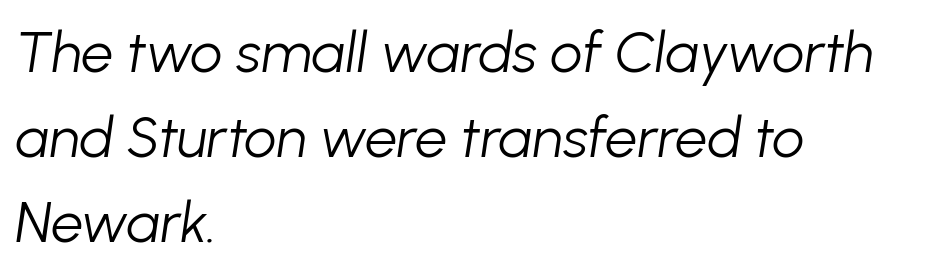
The image shows 57 px light type, italic (leaning right); set left-aligned, normal line spacing (1.49x), normal letter spacing, not underlined; low stroke contrast and a medium x-height.
